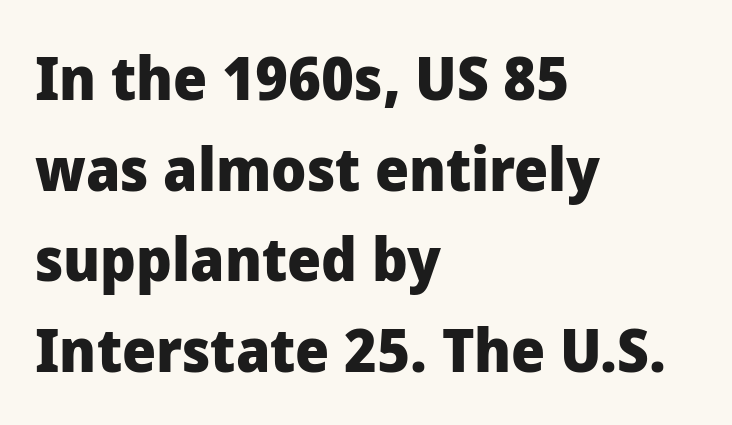
The image shows 60 px heavy sans-serif type, upright; set left-aligned, normal line spacing (1.51x), normal letter spacing, not underlined; low stroke contrast and a medium x-height.
